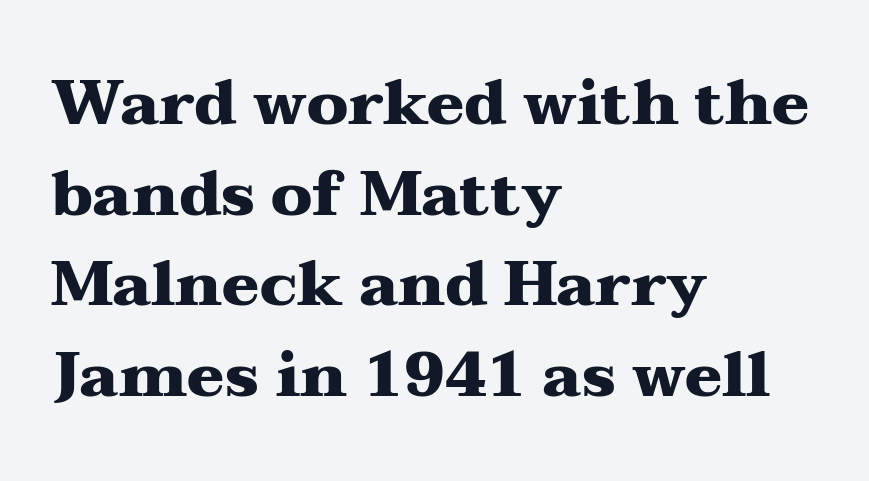
A full-strength bold gives these letters their thick strokes. Think of a printed novel: that variable character pitch is what you see here. This is the regular roman posture of the typeface. The rows are spaced the way most documents space them. Is this a sans? No — the strokes have serifs.
